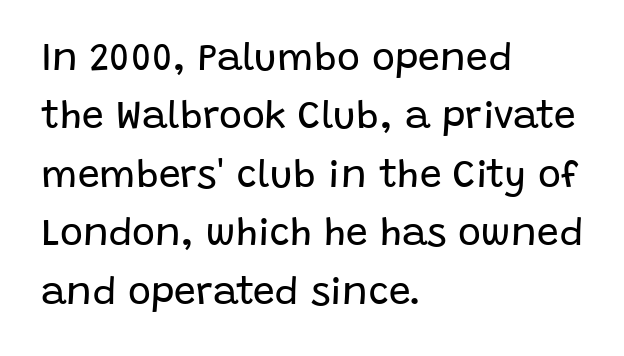
{"serif": "no", "italic": "no", "bold": "no", "weight": "regular", "width": "normal", "stroke_contrast": "low", "x_height": "large", "monospaced": "no", "underline": "no", "align": "left", "line_spacing": "normal", "line_spacing_ratio": 1.5, "letter_spacing": "normal", "letter_spacing_em": 0.0, "glyph_px": 39}
